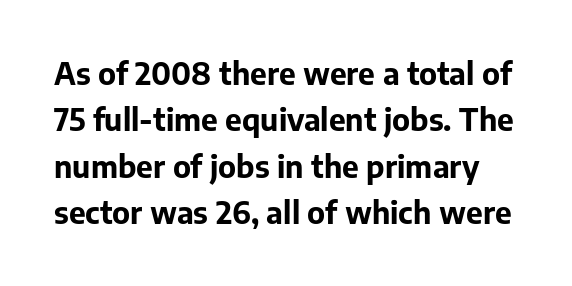
The image shows 30 px bold sans-serif type, upright; set normal line spacing (1.55x), normal letter spacing, not underlined; low stroke contrast and a medium x-height.
